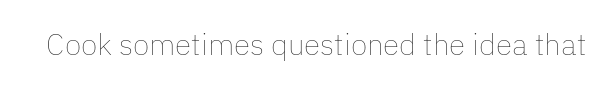
Q: Is the text bold? A: No.
Q: Is the text italic (slanted)? A: No, it is upright.
Q: Is the text underlined? A: No.
Q: Is the spacing between letters normal or unusually wide? A: Normal.
Q: Width (condensed, normal, or wide)? A: Normal.
Q: Stroke contrast? A: Low.
Q: x-height? A: Medium.
Q: Monospaced? A: No.
